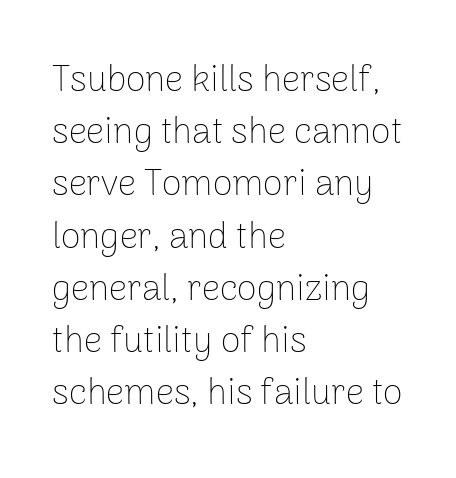
Q: Is the text bold? A: No.
Q: Is the text italic (slanted)? A: No, it is upright.
Q: Is the typeface a serif or a sans-serif typeface? A: Sans-serif.
Q: Is the text underlined? A: No.
Q: How is the paragraph aligned? A: Left-aligned.
Q: Is the spacing between letters normal or unusually wide? A: Normal.
Q: Is the spacing between lines tight, normal or loose? A: Normal.
Q: Width (condensed, normal, or wide)? A: Normal.
Q: Stroke contrast? A: Low.
Q: x-height? A: Medium.
Q: Monospaced? A: No.
